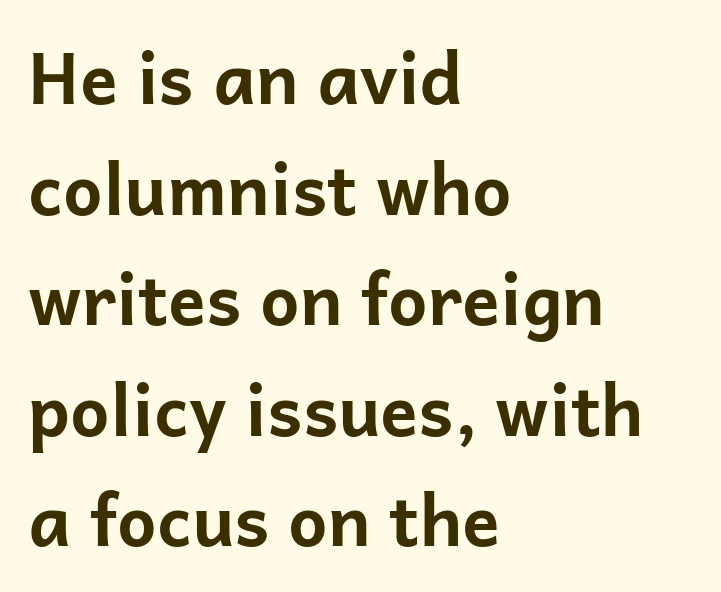
Between one letter and the next there's only the usual sliver of space. Lines of text with bare space underneath. Horizontal alignment here is leftward, the default for most running prose. The typography opts for an upright posture over an oblique one. Compared with typical paragraphs, the rows here are spaced about the same.
